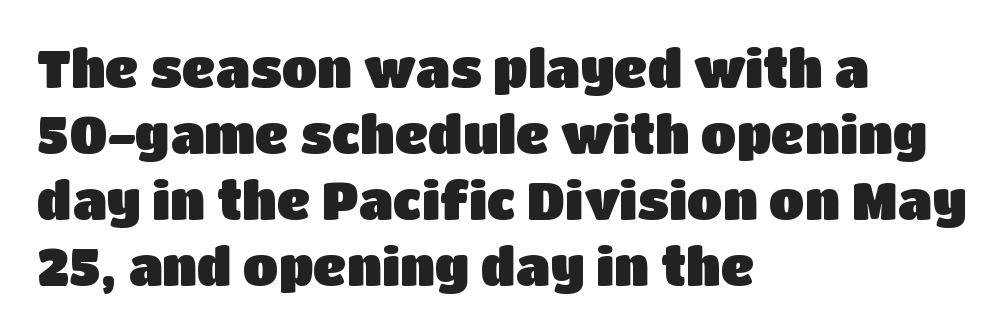
{"serif": "no", "italic": "no", "width": "normal", "stroke_contrast": "low", "x_height": "large", "monospaced": "no", "underline": "no", "align": "left", "line_spacing": "normal", "line_spacing_ratio": 1.27, "letter_spacing": "normal", "letter_spacing_em": 0.0, "glyph_px": 52}
